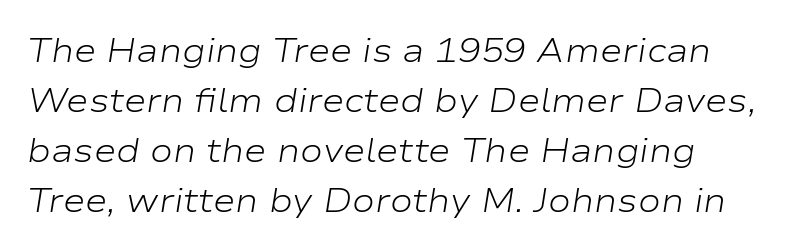
Q: Is the text bold? A: No.
Q: Is the text italic (slanted)? A: Yes, it leans right by about 9 degrees.
Q: Is the text underlined? A: No.
Q: How is the paragraph aligned? A: Left-aligned.
Q: Is the spacing between letters normal or unusually wide? A: Normal.
Q: Is the spacing between lines tight, normal or loose? A: Normal.
Q: Width (condensed, normal, or wide)? A: Wide.
Q: Stroke contrast? A: Low.
Q: x-height? A: Medium.
Q: Monospaced? A: No.
